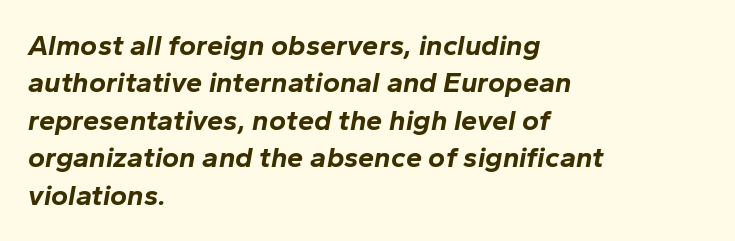
Q: Is the text bold? A: Yes.
Q: Is the text italic (slanted)? A: Yes, it leans right by about 10 degrees.
Q: Is the text underlined? A: No.
Q: How is the paragraph aligned? A: Left-aligned.
Q: Is the spacing between letters normal or unusually wide? A: Normal.
Q: Is the spacing between lines tight, normal or loose? A: Normal.
Q: Width (condensed, normal, or wide)? A: Normal.
Q: Stroke contrast? A: Low.
Q: x-height? A: Medium.
Q: Monospaced? A: No.
